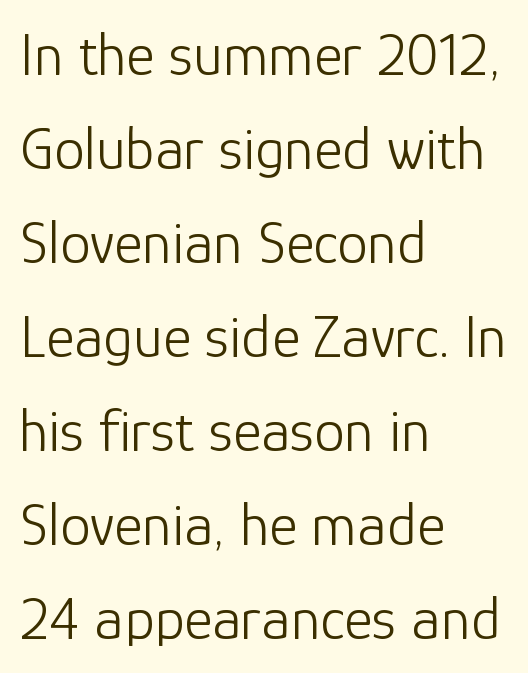
Every character sits straight up, as roman type does. Letters rest on an invisible, unmarked baseline. A normal amount of white space separates one row of letters from the next. The font sits on the lighter half of the weight spectrum, regular included. Spacing between characters is what you'd get straight out of the box. A typesetter would label this face a sans.
